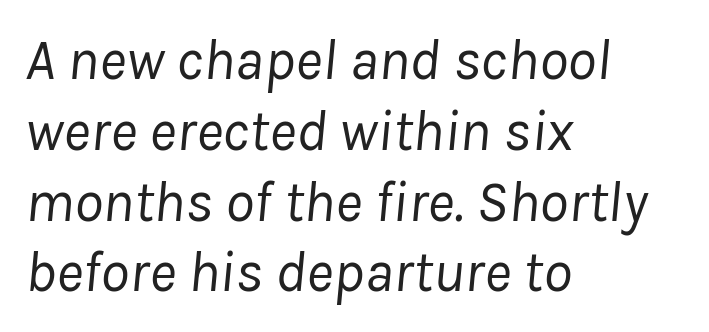
The image shows 58 px regular-weight type, italic (leaning right); set left-aligned, line spacing 1.22x, normal letter spacing, not underlined; low stroke contrast and a medium x-height.
